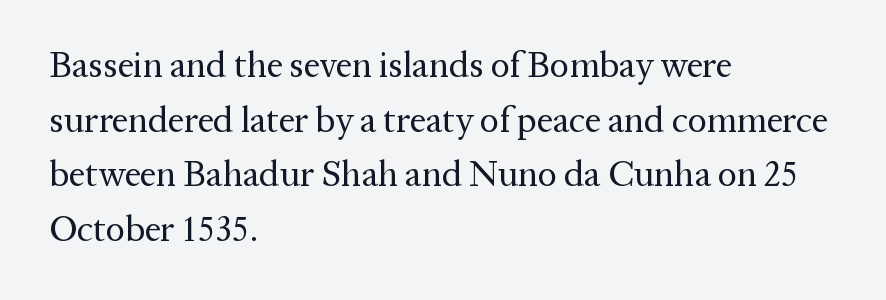
{"serif": "yes", "italic": "no", "bold": "no", "weight": "regular", "width": "normal", "stroke_contrast": "medium", "x_height": "medium", "monospaced": "no", "underline": "no", "align": "left", "line_spacing": "normal", "line_spacing_ratio": 1.52, "letter_spacing": "normal", "letter_spacing_em": 0.0, "glyph_px": 36}
